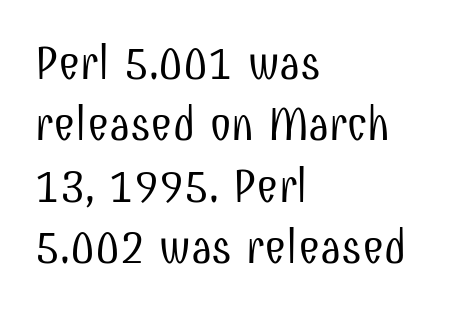
{"serif": "no", "italic": "no", "bold": "no", "weight": "light", "width": "condensed", "stroke_contrast": "low", "x_height": "medium", "monospaced": "no", "underline": "no", "align": "left", "line_spacing": "normal", "line_spacing_ratio": 1.28, "letter_spacing": "normal", "letter_spacing_em": 0.0, "glyph_px": 48}
